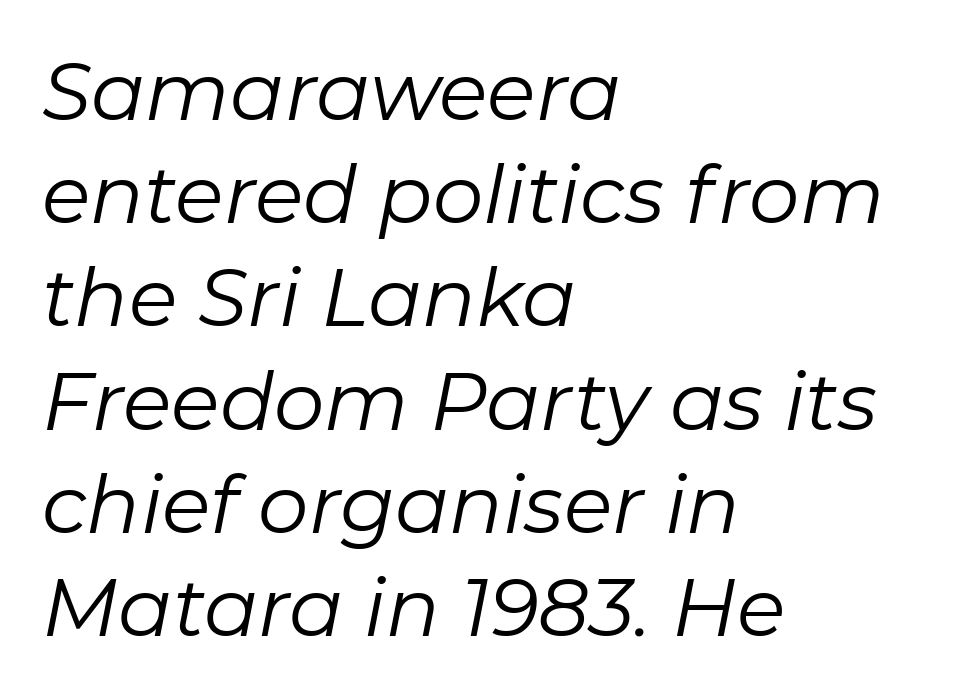
The passage shown is not underscored anywhere. Is the type slanted? Yes — the strokes lean at a clear angle. Nothing unusual about the tracking: characters are spaced as the font intends. The setting favours the left margin, as ordinary paragraphs usually do. These lines are rendered in a variable-pitch font.
